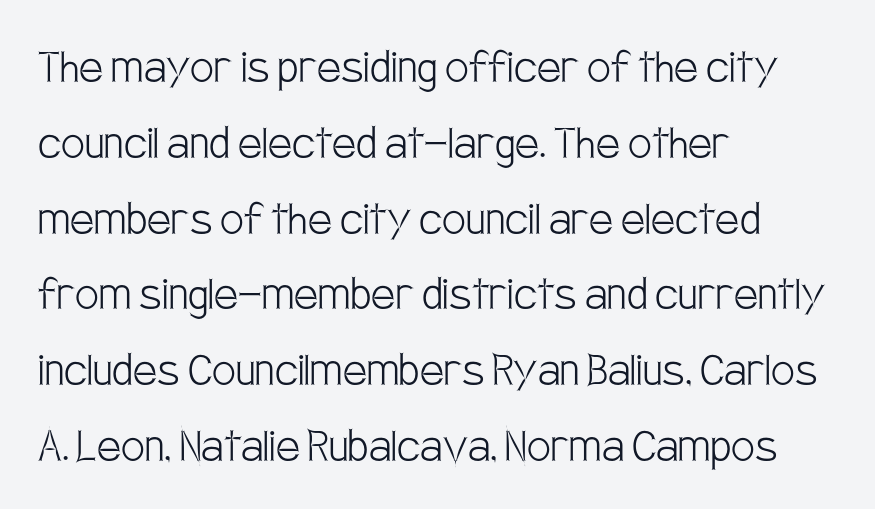
The image shows 53 px light, condensed sans-serif type, upright; set left-aligned, normal line spacing (1.43x), normal letter spacing, not underlined; low stroke contrast and a large x-height.
